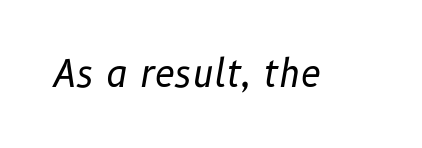
{"italic": "yes", "lean": "right", "slant_degrees": 10, "bold": "no", "weight": "regular", "width": "normal", "stroke_contrast": "low", "x_height": "medium", "monospaced": "no", "underline": "no", "letter_spacing": "normal", "letter_spacing_em": 0.0, "glyph_px": 37}
